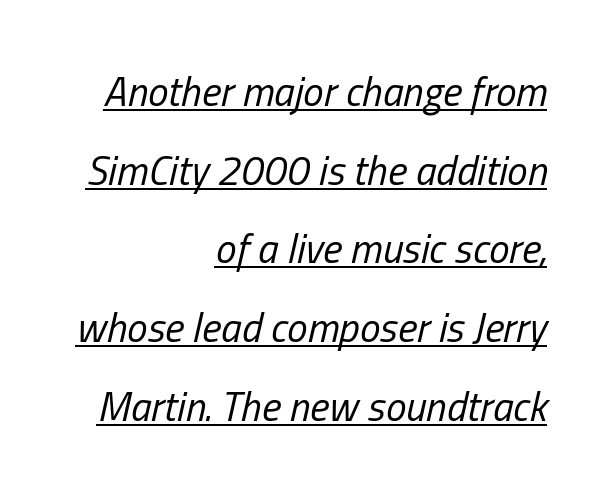
{"italic": "yes", "lean": "right", "slant_degrees": 13, "bold": "no", "weight": "regular", "width": "condensed", "stroke_contrast": "low", "x_height": "medium", "monospaced": "no", "underline": "yes", "align": "right", "line_spacing": "loose", "line_spacing_ratio": 1.92, "letter_spacing": "normal", "letter_spacing_em": 0.0, "glyph_px": 41}
